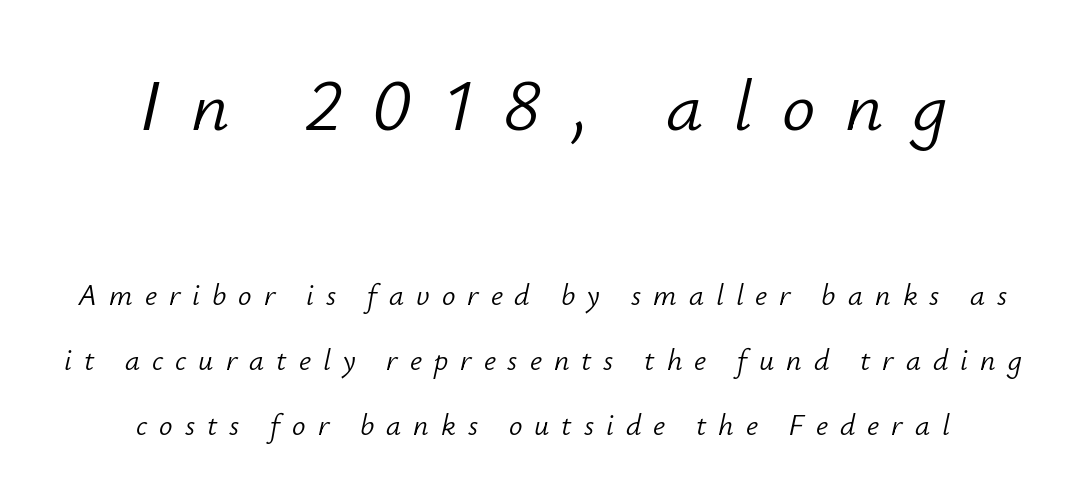
{"italic": "yes", "lean": "right", "slant_degrees": 12, "bold": "no", "weight": "light", "width": "normal", "stroke_contrast": "low", "x_height": "small", "monospaced": "no", "underline": "no", "align": "center", "line_spacing": "loose", "line_spacing_ratio": 2.18, "letter_spacing": "wide", "letter_spacing_em": 0.4, "larger_block": "first", "size_ratio": 2.47, "glyph_px": 74}
